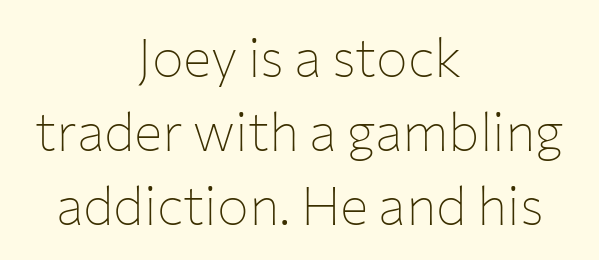
Descender tails drop into unmarked territory. Short note: letters normally spaced. A roman cut, with each character standing at attention. Think of a printed novel: that variable character pitch is what you see here. The rendering uses a moderate line-height, typical for paragraphs. The lines are quadded center.
